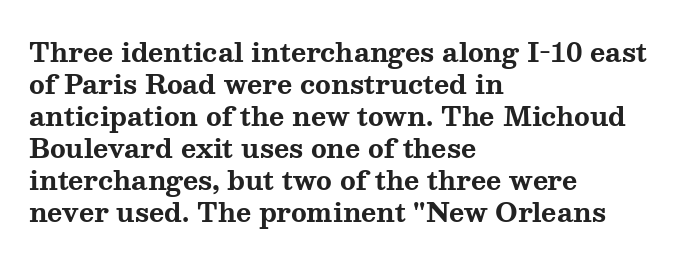
Alignment: flush left. A clean baseline with only descenders dipping below it. Vertical strokes here are truly vertical. Every letter is thick-stroked: bold, no question. A typesetter would call this zero additional tracking.
